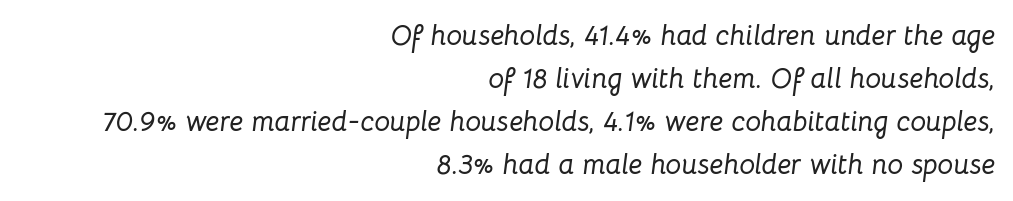
{"italic": "yes", "lean": "right", "slant_degrees": 8, "width": "normal", "stroke_contrast": "low", "x_height": "medium", "monospaced": "no", "underline": "no", "align": "right", "line_spacing": "normal", "line_spacing_ratio": 1.54, "letter_spacing": "normal", "letter_spacing_em": 0.0, "glyph_px": 28}
